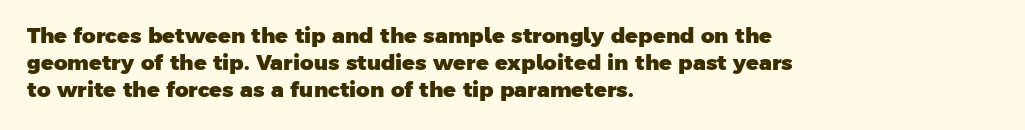
{"bold": "yes", "underline": "no", "align": "left", "line_spacing": "normal", "line_spacing_ratio": 1.29, "letter_spacing": "normal", "letter_spacing_em": 0.0, "glyph_px": 21}
